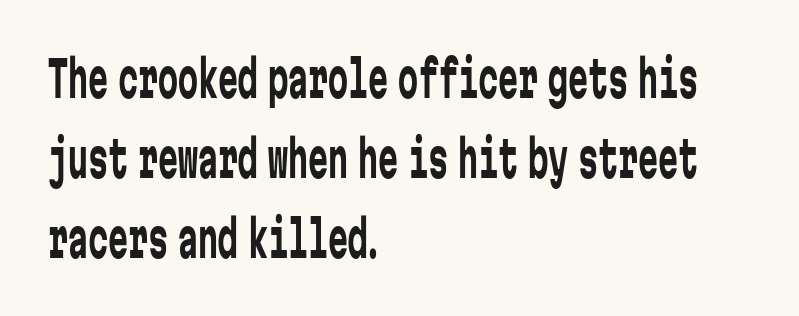
{"serif": "no", "italic": "no", "bold": "no", "weight": "regular", "width": "condensed", "stroke_contrast": "low", "x_height": "medium", "monospaced": "yes", "underline": "no", "align": "left", "line_spacing": "normal", "line_spacing_ratio": 1.6, "letter_spacing": "normal", "letter_spacing_em": 0.0, "glyph_px": 50}
